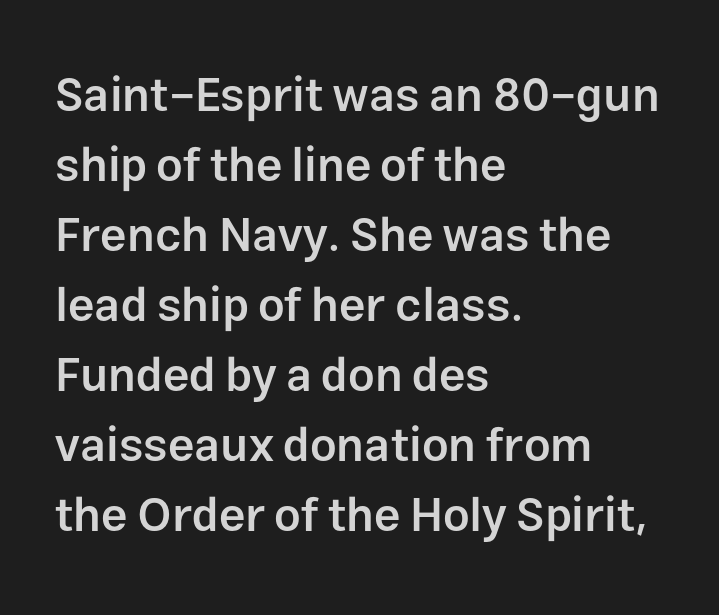
Look at the stroke-to-counter ratio: somewhat heavy, a semibold. The foot of each line stays bare and open. This sample has the flowing, uneven cadence of proportional lettering. This rendering employs a face without finishing strokes, i.e., a sans-serif.
